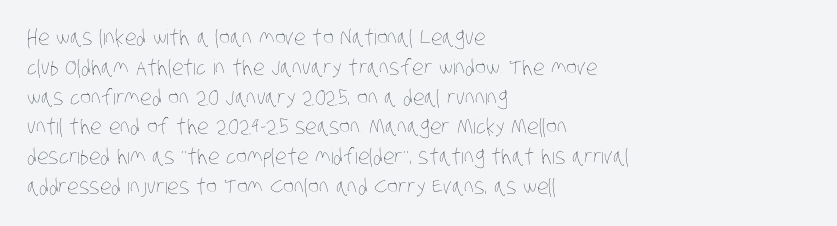
A quiet, ordinary-to-light weight characterises the typeface. This sample uses plain, unmodified letter spacing. Honestly, the row spacing looks completely unremarkable. The paragraph has a hard left edge and a soft right edge. Beneath every word, the page is bare.
